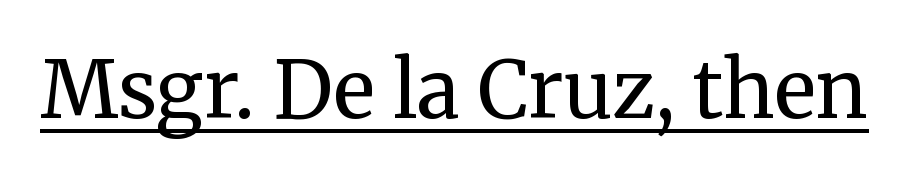
Vertical stems look standard width or narrower in stroke. The passage shown is typed in a proportional face where columns would drift. You could call the tracking neutral — neither tight nor loose. The type sits square on the baseline with zero lean.
